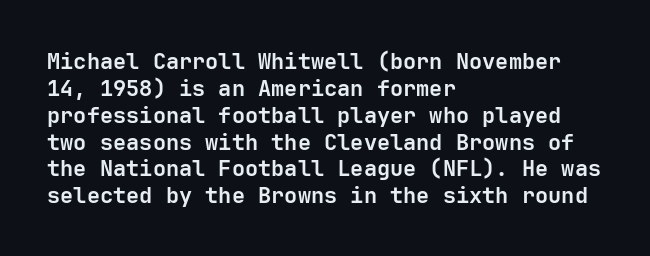
Q: Is the text bold? A: Yes.
Q: Is the text italic (slanted)? A: No, it is upright.
Q: Is the text underlined? A: No.
Q: How is the paragraph aligned? A: Left-aligned.
Q: Is the spacing between letters normal or unusually wide? A: Normal.
